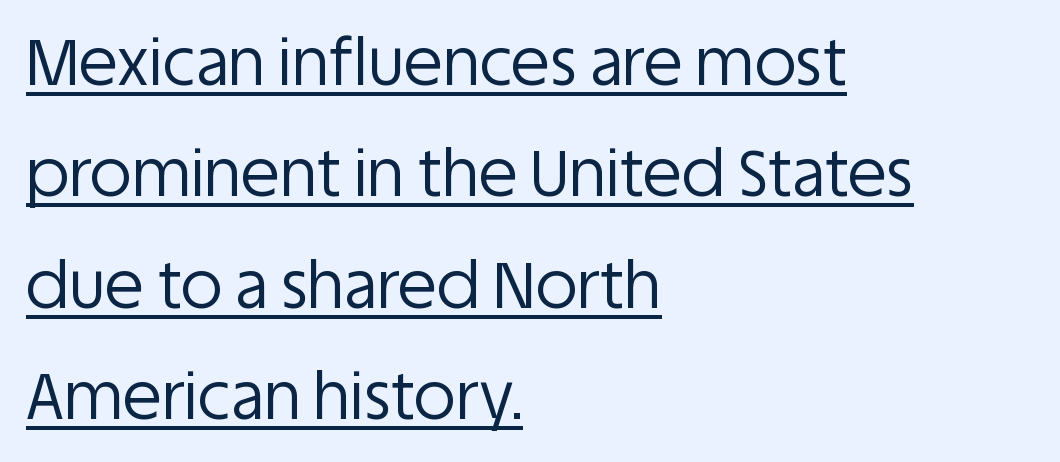
The image shows 64 px regular-weight sans-serif type, upright; set left-aligned, line spacing 1.74x, normal letter spacing, underlined; low stroke contrast and a large x-height.
